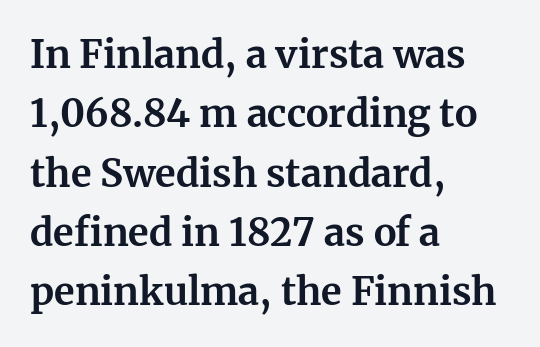
{"serif": "yes", "italic": "no", "bold": "yes", "weight": "bold", "width": "normal", "stroke_contrast": "medium", "x_height": "medium", "monospaced": "no", "underline": "no", "align": "left", "line_spacing": "normal", "line_spacing_ratio": 1.56, "letter_spacing": "normal", "letter_spacing_em": 0.0, "glyph_px": 38}
